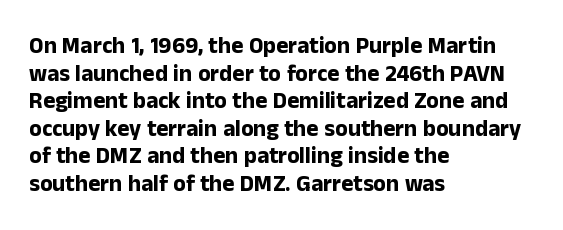
Q: Is the text bold? A: Yes.
Q: Is the text italic (slanted)? A: No, it is upright.
Q: Is the text underlined? A: No.
Q: How is the paragraph aligned? A: Left-aligned.
Q: Is the spacing between letters normal or unusually wide? A: Normal.
